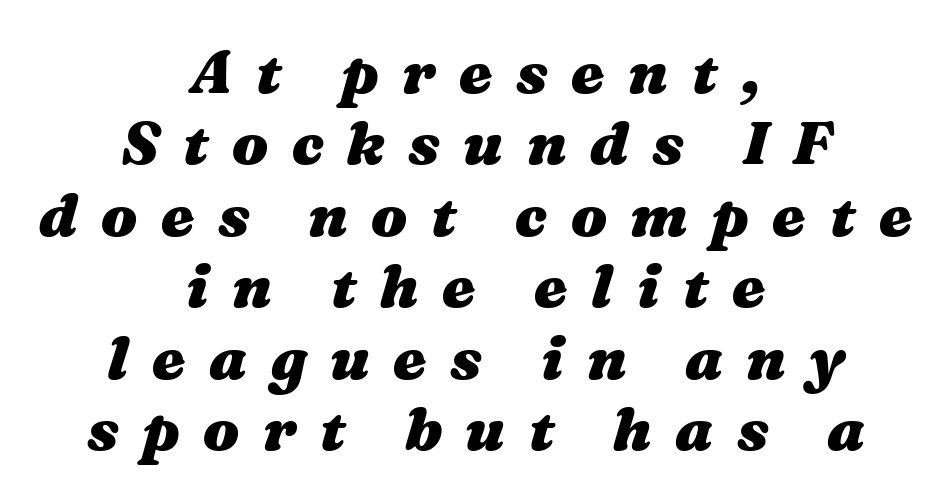
Does the weight exceed regular? Yes, all the way to bold. Character widths vary here, with narrow letters taking less room than wide ones. Italic? Definitely — the glyphs are oblique. The paragraph has two soft edges and a firm central axis. The strip under each line holds only bare page. The tracking reads as deliberately expanded to a designer's eye.
